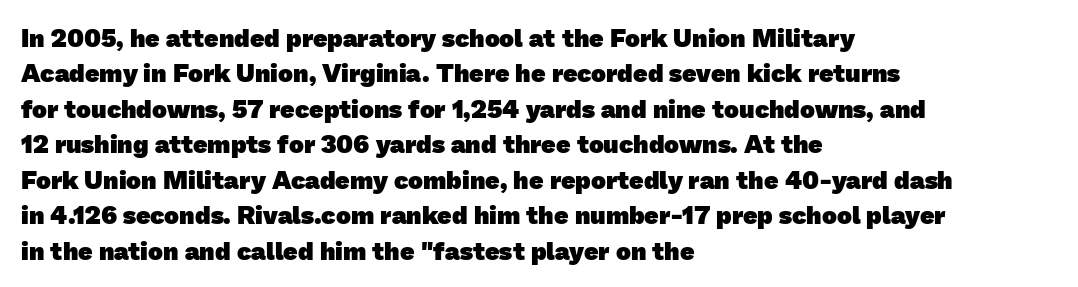
Q: Is the text bold? A: Yes.
Q: Is the text underlined? A: No.
Q: How is the paragraph aligned? A: Left-aligned.
Q: Is the spacing between letters normal or unusually wide? A: Normal.
Q: Is the spacing between lines tight, normal or loose? A: Normal.
